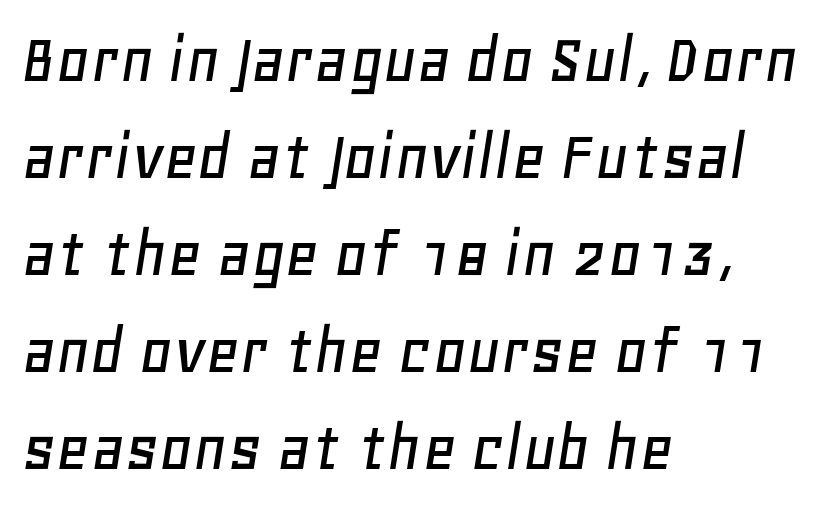
Q: Is the text italic (slanted)? A: Yes, it leans right by about 11 degrees.
Q: Is the text underlined? A: No.
Q: How is the paragraph aligned? A: Left-aligned.
Q: Is the spacing between letters normal or unusually wide? A: Normal.
Q: Is the spacing between lines tight, normal or loose? A: Normal.
Q: Width (condensed, normal, or wide)? A: Normal.
Q: Stroke contrast? A: Low.
Q: x-height? A: Large.
Q: Monospaced? A: No.
